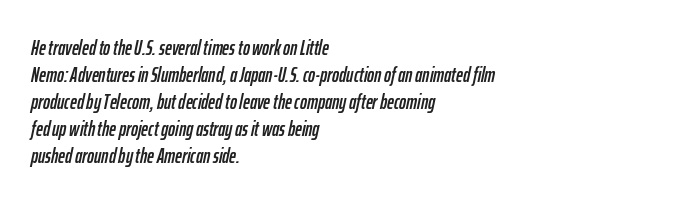
Check under the words: just untouched page. Regarding leading, the lines here are spaced in the standard way. Line beginnings align vertically; line endings do not. How are the letters spaced? Ordinarily, with no added tracking.
